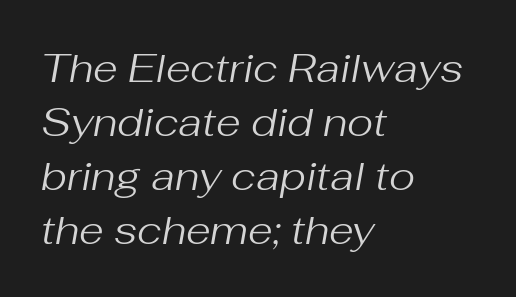
{"italic": "yes", "lean": "right", "slant_degrees": 10, "bold": "no", "weight": "regular", "width": "normal", "stroke_contrast": "medium", "x_height": "medium", "monospaced": "no", "underline": "no", "align": "left", "line_spacing": "normal", "line_spacing_ratio": 1.35, "letter_spacing": "normal", "letter_spacing_em": 0.0, "glyph_px": 40}
